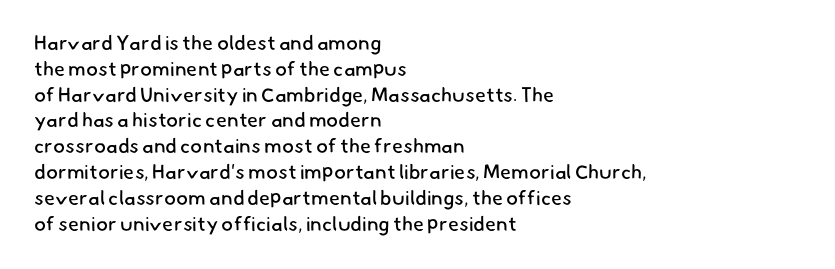
Plain, unruled lines of type. The rendering uses a moderate line-height, typical for paragraphs. Notice how the passage keeps a crisp vertical edge on the left only. No chunkiness to these letters — they're not bold. Letter spacing: default.
